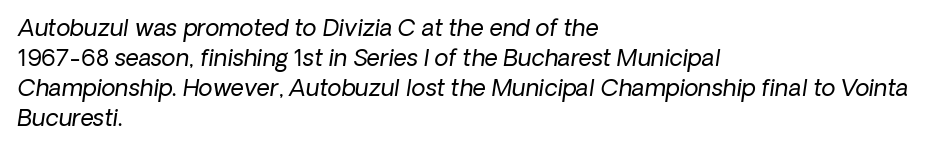
The image shows 23 px text type, italic (leaning right); set left-aligned, normal line spacing (1.3x), normal letter spacing, not underlined.
